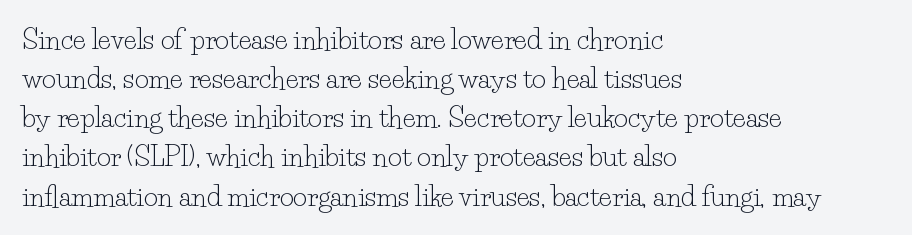
Default kerning and tracking; the words read as compact shapes. No heavy texture on the line: the type isn't bold. A roman cut, with each character standing at attention. Notice how the passage keeps a crisp vertical edge on the left only. Bare-footed words on every line.
